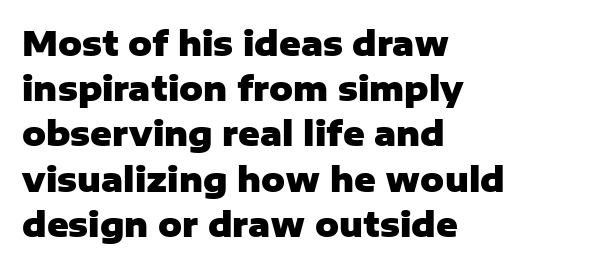
The horizontal fit of the characters is conventional and even. The line-height multiplier appears to be the usual default. Underline: absent. Spacing verdict: proportional, widths tailored to each character.
